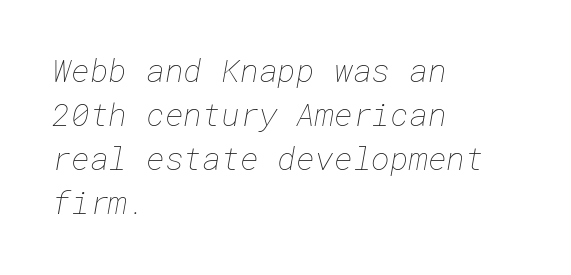
{"bold": "no", "weight": "thin", "width": "normal", "stroke_contrast": "low", "x_height": "medium", "underline": "no", "align": "left", "line_spacing": "normal", "line_spacing_ratio": 1.38, "letter_spacing": "normal", "letter_spacing_em": 0.0, "glyph_px": 32}
